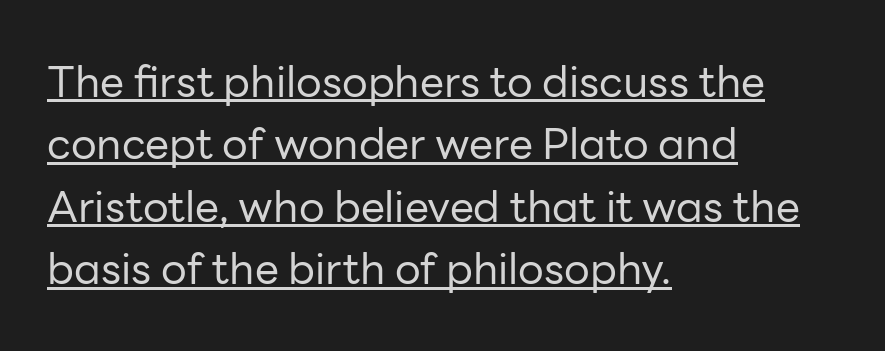
{"serif": "no", "italic": "no", "bold": "no", "weight": "regular", "width": "normal", "stroke_contrast": "low", "x_height": "medium", "monospaced": "no", "underline": "yes", "align": "left", "line_spacing": "normal", "line_spacing_ratio": 1.45, "letter_spacing": "normal", "letter_spacing_em": 0.0, "glyph_px": 43}
